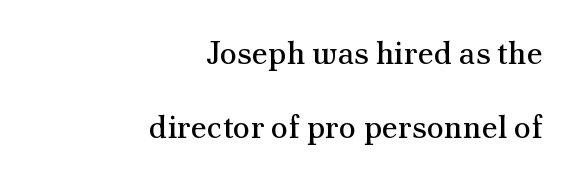
{"serif": "yes", "italic": "no", "bold": "no", "weight": "regular", "width": "normal", "stroke_contrast": "medium", "x_height": "small", "monospaced": "no", "underline": "no", "align": "right", "line_spacing": "loose", "line_spacing_ratio": 2.32, "letter_spacing": "normal", "letter_spacing_em": 0.0, "glyph_px": 32}
